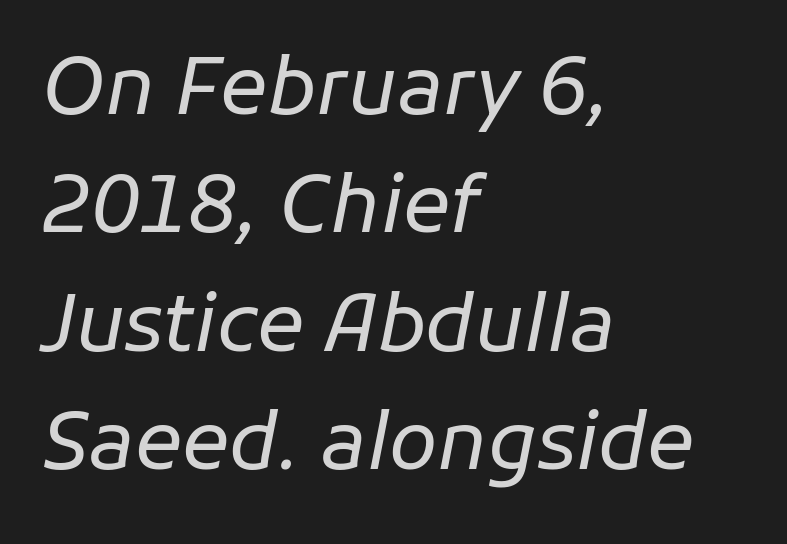
Ink coverage per letter is moderate at most. Layout note: lines flush left. The tracking reads as untouched default to a designer's eye. Any mark beneath the type? The region is blank. A typesetter would mark this as italic.
